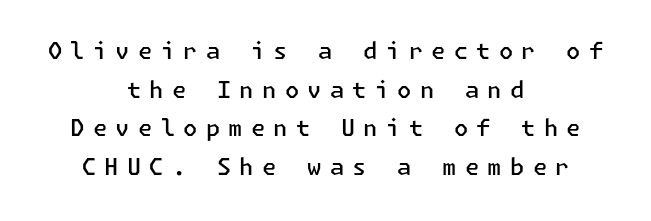
Look at the stroke-to-counter ratio: somewhat heavy, a semibold. Observe the wide spacing: letters keep a clear distance from each other. Normally led — the rows are evenly, conventionally spaced. Does the copy run flush right? No — it is centered line by line.
